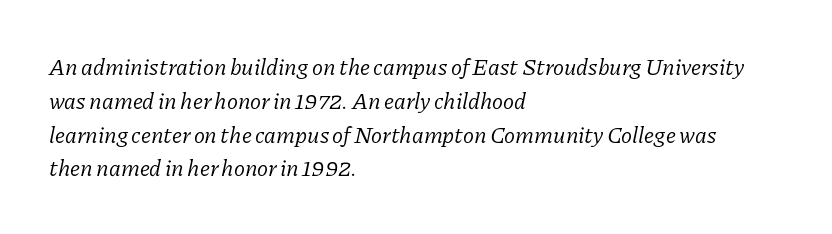
The image shows 23 px text type, italic (leaning right); set left-aligned, normal line spacing (1.47x), normal letter spacing, not underlined.
